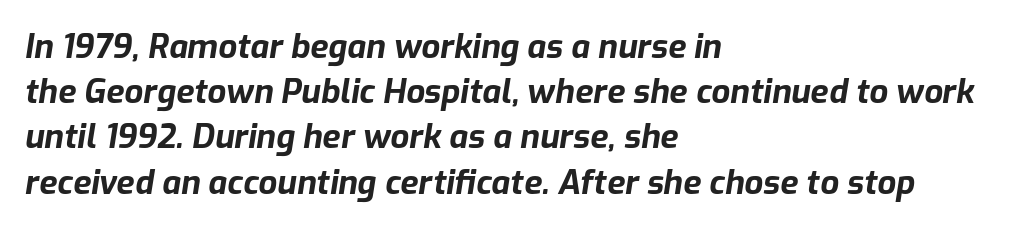
Here the designer chose a conventional face with non-uniform glyph widths. Posture: slanted. Compared with an ordinary text face, these strokes are far heavier — a full bold. The space directly below the letters is spotless.
